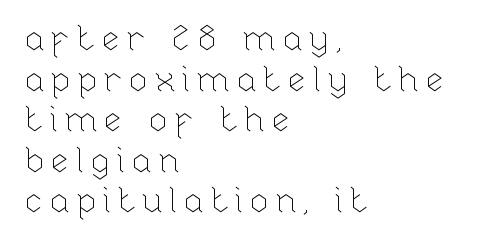
The image shows 35 px thin type, upright; set left-aligned, line spacing 1.16x, not underlined; low stroke contrast and a medium x-height.
